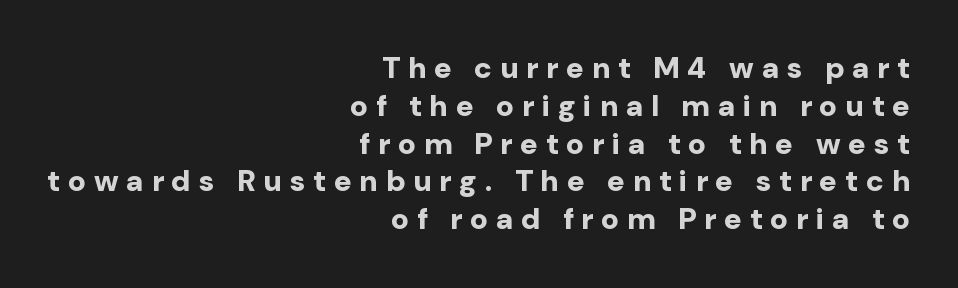
A bare baseline throughout the passage. As a designer I'd log this as weight 700, bold. The leading is moderate, giving the passage an even texture. These lines are rendered in a variable-pitch font. Reading down the block, your eye finds every line finishing at a fixed right position. When letters stand straight like this, we call the style roman or upright.
